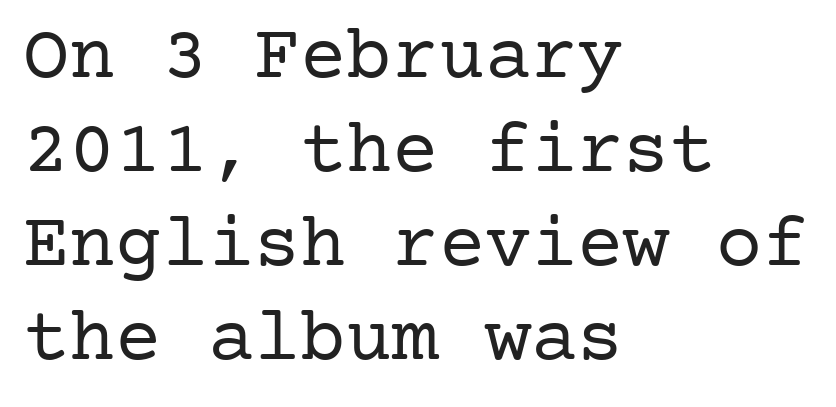
This is roman type, the default non-slanted kind. You can tell from the footed stems that serif type was used. Standard letterfit; no display-style spreading of the glyphs. The space directly below the letters is spotless.
